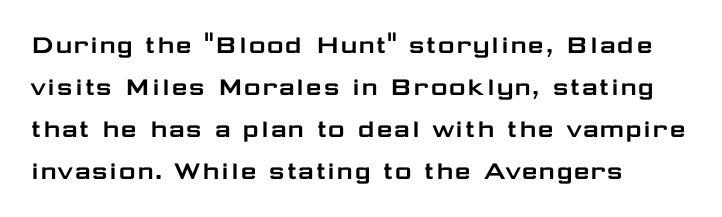
Q: Is the text italic (slanted)? A: No, it is upright.
Q: Is the typeface a serif or a sans-serif typeface? A: Sans-serif.
Q: Is the text underlined? A: No.
Q: How is the paragraph aligned? A: Left-aligned.
Q: Is the spacing between letters normal or unusually wide? A: Normal.
Q: Is the spacing between lines tight, normal or loose? A: Normal.
Q: Width (condensed, normal, or wide)? A: Wide.
Q: Stroke contrast? A: Low.
Q: x-height? A: Medium.
Q: Monospaced? A: No.
